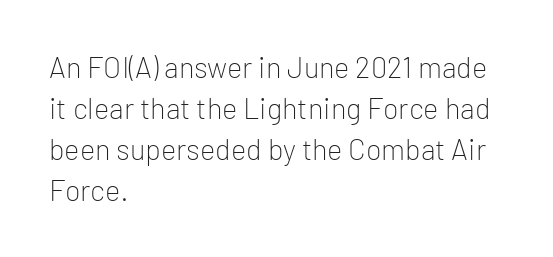
{"serif": "no", "italic": "no", "bold": "no", "weight": "light", "width": "normal", "stroke_contrast": "low", "x_height": "medium", "monospaced": "no", "underline": "no", "align": "left", "line_spacing": "normal", "line_spacing_ratio": 1.41, "letter_spacing": "normal", "letter_spacing_em": 0.0, "glyph_px": 29}
